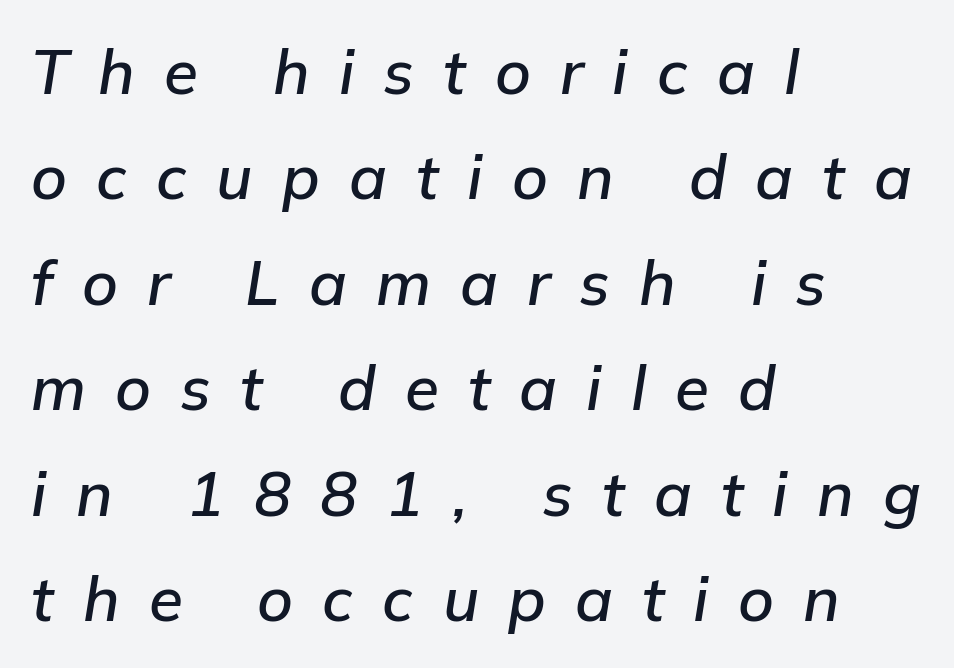
The vertical gap from one line to the next is medium. Casual observation: everything's shoved over to the left. Clear beneath every line of the passage. Does extra space separate the letters? Yes, quite a lot of it. Varying glyph widths throughout — classic text-font behaviour.
